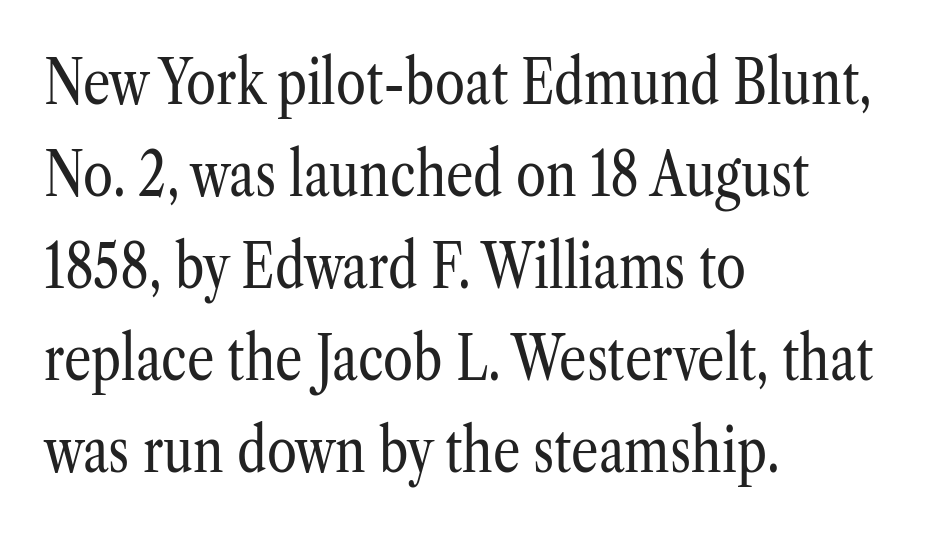
The image shows 61 px regular-weight, condensed serif type, upright; set left-aligned, normal line spacing (1.51x), normal letter spacing, not underlined; low stroke contrast and a medium x-height.
